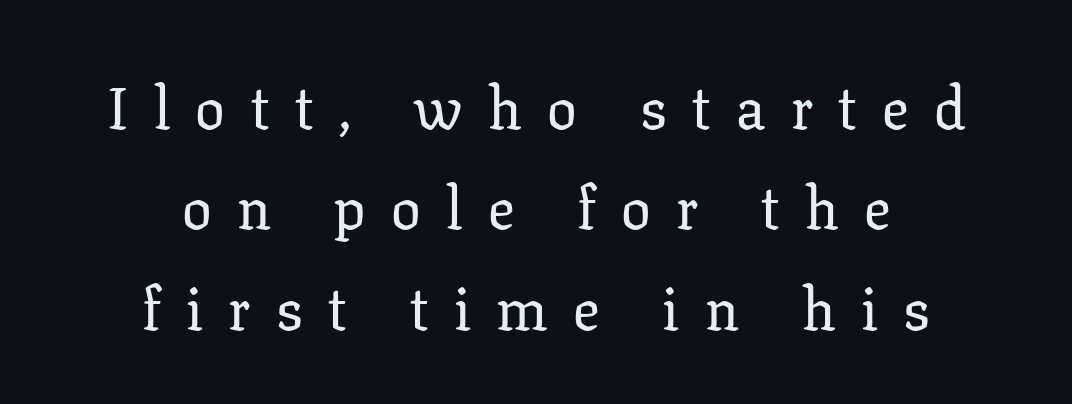
Q: Is the text italic (slanted)? A: No, it is upright.
Q: Is the typeface a serif or a sans-serif typeface? A: Serif.
Q: Is the text underlined? A: No.
Q: How is the paragraph aligned? A: Centered.
Q: Is the spacing between letters normal or unusually wide? A: Unusually wide.
Q: Is the spacing between lines tight, normal or loose? A: Normal.
Q: Width (condensed, normal, or wide)? A: Normal.
Q: Stroke contrast? A: Low.
Q: x-height? A: Medium.
Q: Monospaced? A: No.
